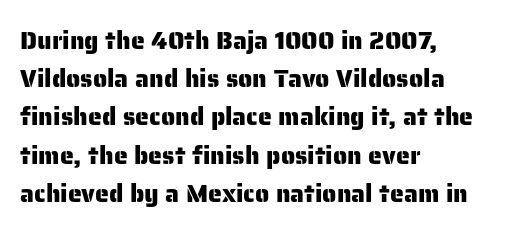
The image shows 25 px text type, upright; set left-aligned, normal line spacing (1.53x), normal letter spacing, not underlined.
